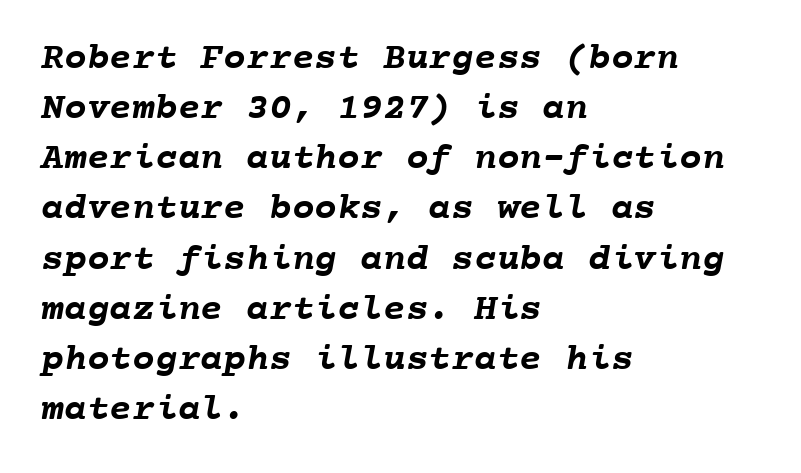
The image shows 38 px semibold type, monospaced; set left-aligned, normal line spacing (1.32x), normal letter spacing, not underlined; low stroke contrast and a medium x-height.
